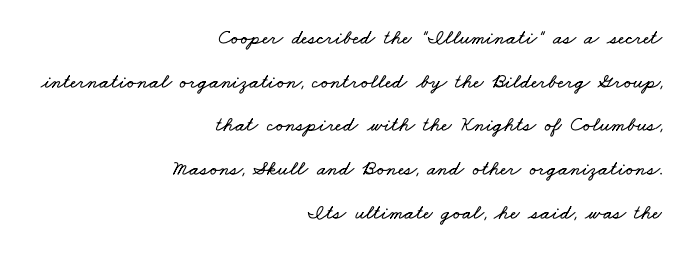
The image shows 21 px text type; set right-aligned, loose line spacing (2.08x), normal letter spacing, not underlined.
